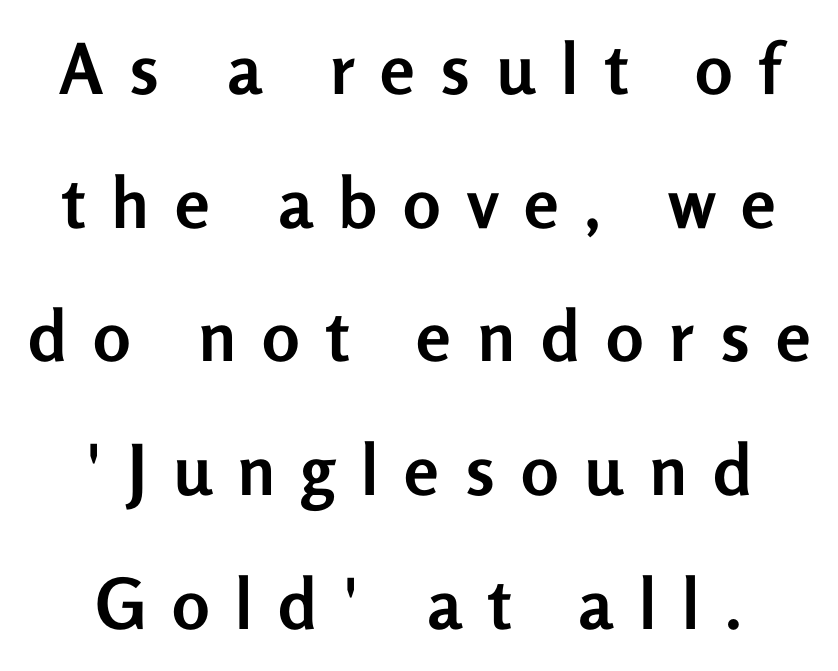
Q: Is the text bold? A: Yes.
Q: Is the text italic (slanted)? A: No, it is upright.
Q: Is the typeface a serif or a sans-serif typeface? A: Sans-serif.
Q: Is the text underlined? A: No.
Q: How is the paragraph aligned? A: Centered.
Q: Is the spacing between letters normal or unusually wide? A: Unusually wide.
Q: Is the spacing between lines tight, normal or loose? A: Loose.
Q: Width (condensed, normal, or wide)? A: Normal.
Q: Stroke contrast? A: Low.
Q: x-height? A: Medium.
Q: Monospaced? A: No.
